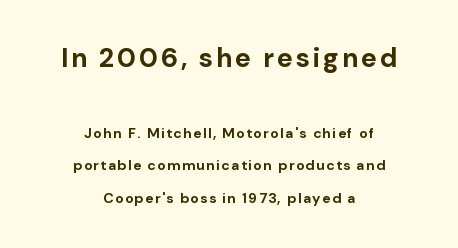
{"italic": "no", "bold": "yes", "underline": "no", "align": "center", "line_spacing": "loose", "line_spacing_ratio": 2.31, "larger_block": "first", "size_ratio": 1.93, "glyph_px": 27}
